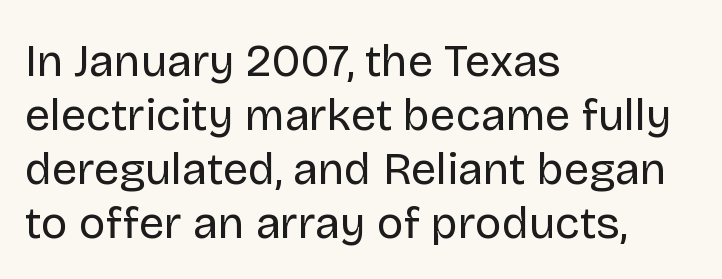
Q: Is the text bold? A: No.
Q: Is the text italic (slanted)? A: No, it is upright.
Q: Is the typeface a serif or a sans-serif typeface? A: Sans-serif.
Q: Is the text underlined? A: No.
Q: How is the paragraph aligned? A: Left-aligned.
Q: Is the spacing between letters normal or unusually wide? A: Normal.
Q: Width (condensed, normal, or wide)? A: Normal.
Q: Stroke contrast? A: Low.
Q: x-height? A: Large.
Q: Monospaced? A: No.
